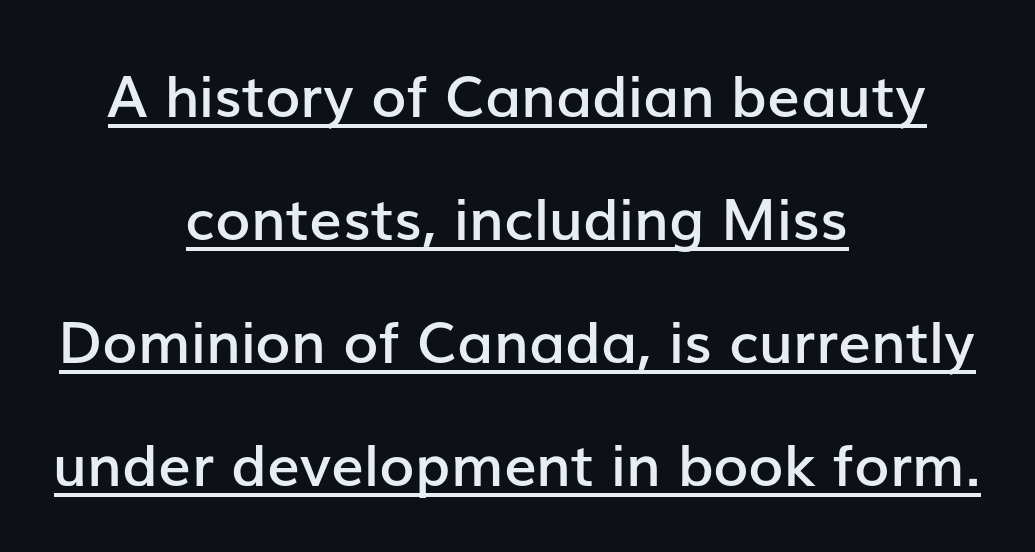
The image shows 58 px semibold sans-serif type, upright; set centered, loose line spacing (2.12x), normal letter spacing, underlined; low stroke contrast and a medium x-height.
